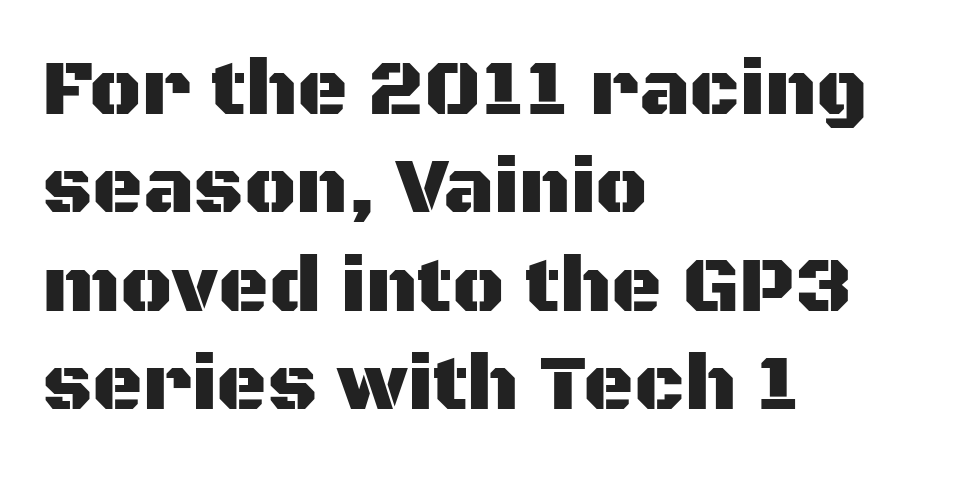
The image shows 78 px sans-serif type, upright; set left-aligned, normal line spacing (1.26x), normal letter spacing, not underlined; medium stroke contrast and a large x-height.
